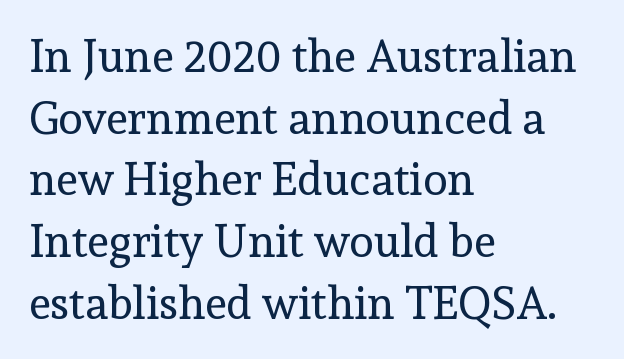
{"serif": "yes", "italic": "no", "bold": "no", "weight": "regular", "width": "normal", "x_height": "medium", "monospaced": "no", "underline": "no", "align": "left", "line_spacing": "normal", "line_spacing_ratio": 1.37, "letter_spacing": "normal", "letter_spacing_em": 0.0, "glyph_px": 45}
